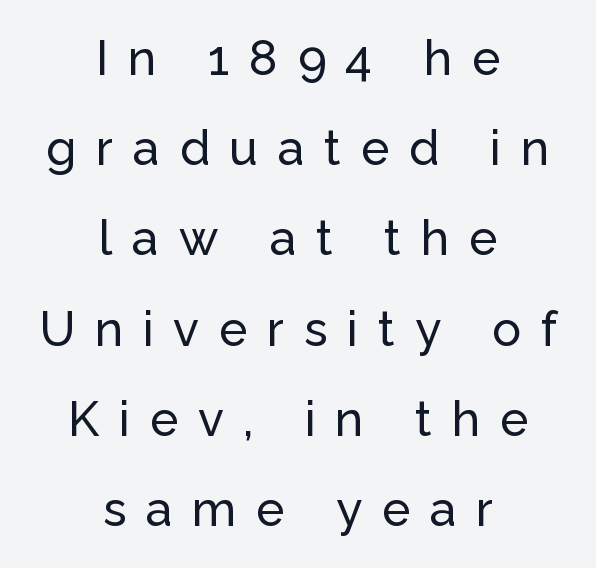
Alignment: centered. Think of a printed novel: that variable character pitch is what you see here. Short note: letters widely spaced. The baseline area is clear.
